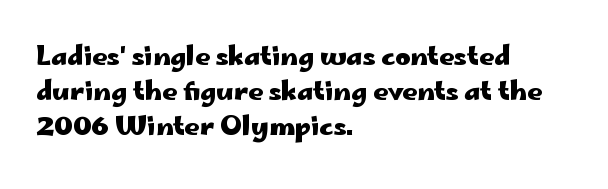
{"italic": "no", "bold": "yes", "underline": "no", "align": "left", "line_spacing": "normal", "line_spacing_ratio": 1.35, "letter_spacing": "normal", "letter_spacing_em": 0.0, "glyph_px": 26}
